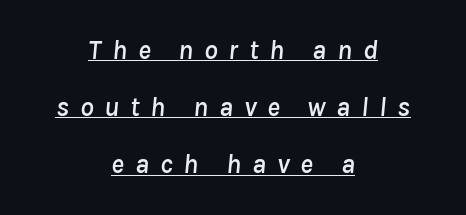
{"italic": "yes", "lean": "right", "slant_degrees": 8, "underline": "yes", "align": "center", "line_spacing": "loose", "line_spacing_ratio": 2.12, "letter_spacing": "wide", "letter_spacing_em": 0.4, "glyph_px": 27}
